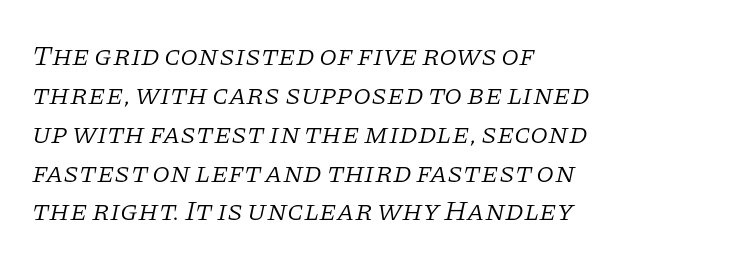
Q: Is the text bold? A: No.
Q: Is the text italic (slanted)? A: Yes, it leans right by about 11 degrees.
Q: Is the typeface a serif or a sans-serif typeface? A: Serif.
Q: Is the text underlined? A: No.
Q: How is the paragraph aligned? A: Left-aligned.
Q: Is the spacing between letters normal or unusually wide? A: Normal.
Q: Is the spacing between lines tight, normal or loose? A: Normal.
Q: Width (condensed, normal, or wide)? A: Normal.
Q: Stroke contrast? A: Low.
Q: x-height? A: Large.
Q: Monospaced? A: No.
